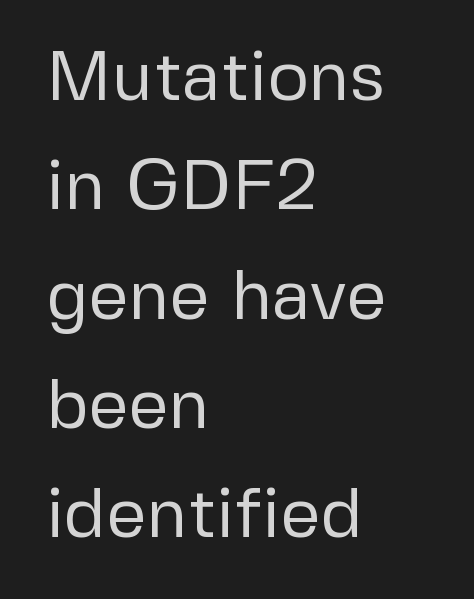
The image shows 71 px regular-weight sans-serif type, upright; set left-aligned, normal line spacing (1.54x), normal letter spacing, not underlined; low stroke contrast and a medium x-height.
